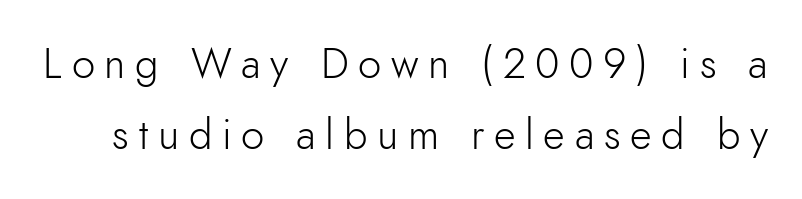
{"serif": "no", "italic": "no", "bold": "no", "weight": "light", "width": "normal", "stroke_contrast": "low", "x_height": "small", "monospaced": "no", "underline": "no", "line_spacing": "normal", "line_spacing_ratio": 1.7, "letter_spacing": "wide", "letter_spacing_em": 0.23, "glyph_px": 42}
